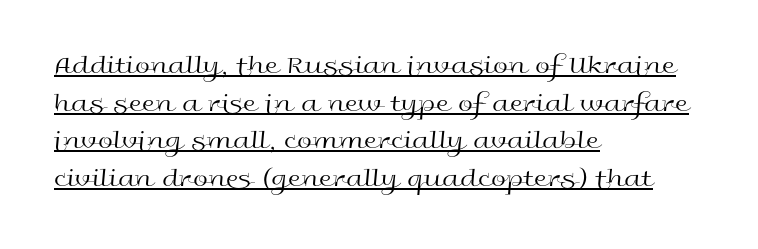
Does extra space separate the letters? No, they use regular spacing. Posture: vertical. The paragraph has a hard left edge and a soft right edge. Each line of the rendering has a horizontal stroke beneath the glyphs. Compared with a typical body face, this is equally light or lighter still. The space between consecutive lines is moderate.
